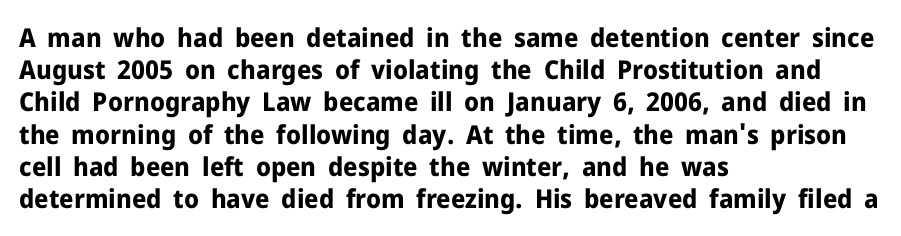
Descenders hang freely into open space. Rendered with straight, roman letterforms. The strokes are fattened all the way to bold. This rendering uses left alignment, leaving the right contour irregular.
